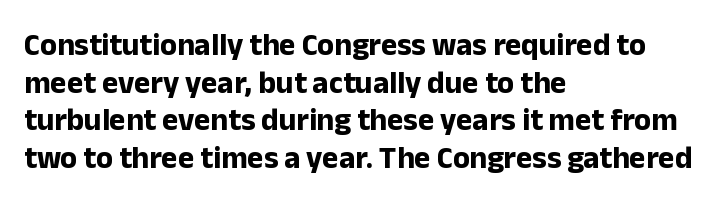
{"serif": "no", "italic": "no", "bold": "yes", "weight": "bold", "width": "normal", "stroke_contrast": "low", "x_height": "medium", "monospaced": "no", "underline": "no", "align": "left", "line_spacing_ratio": 1.21, "letter_spacing": "normal", "letter_spacing_em": 0.0, "glyph_px": 31}
